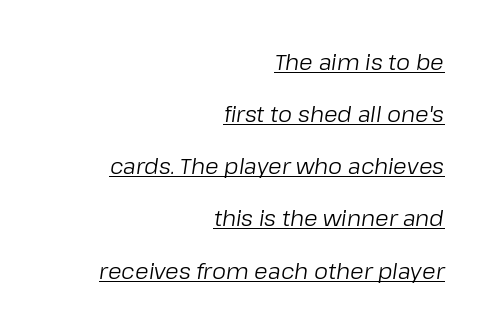
{"italic": "yes", "lean": "right", "slant_degrees": 8, "bold": "no", "underline": "yes", "align": "right", "line_spacing": "loose", "line_spacing_ratio": 2.37, "letter_spacing": "normal", "letter_spacing_em": 0.0, "glyph_px": 22}
